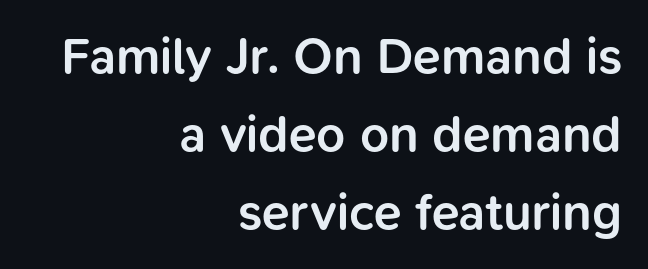
Q: Is the text bold? A: Semi-bold.
Q: Is the text italic (slanted)? A: No, it is upright.
Q: Is the typeface a serif or a sans-serif typeface? A: Sans-serif.
Q: Is the text underlined? A: No.
Q: How is the paragraph aligned? A: Right-aligned.
Q: Is the spacing between letters normal or unusually wide? A: Normal.
Q: Is the spacing between lines tight, normal or loose? A: Normal.
Q: Width (condensed, normal, or wide)? A: Normal.
Q: Stroke contrast? A: Low.
Q: x-height? A: Medium.
Q: Monospaced? A: No.
